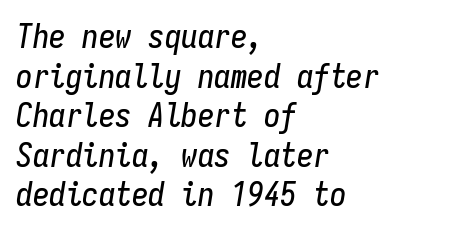
{"italic": "yes", "lean": "right", "slant_degrees": 9, "width": "condensed", "stroke_contrast": "low", "x_height": "medium", "monospaced": "yes", "underline": "no", "align": "left", "line_spacing_ratio": 1.2, "letter_spacing": "normal", "letter_spacing_em": 0.0, "glyph_px": 33}
